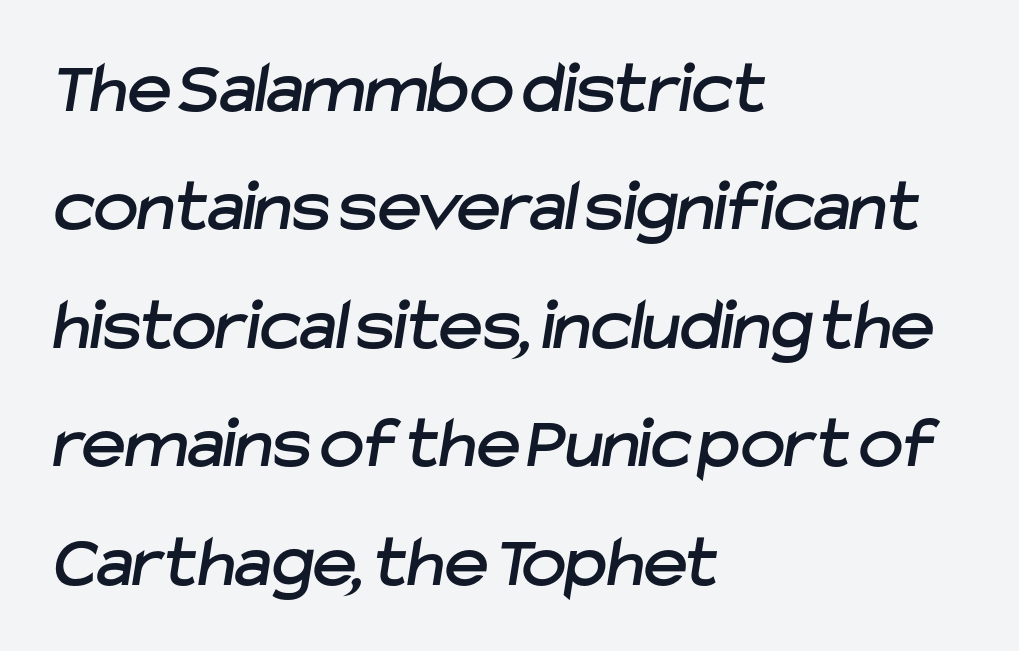
The image shows 75 px sans-serif type; set left-aligned, normal line spacing (1.58x), normal letter spacing, not underlined; low stroke contrast and a medium x-height.
